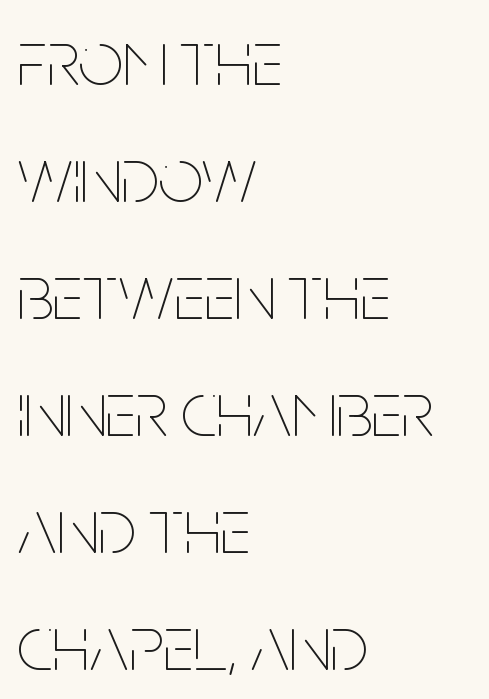
The image shows 79 px thin, condensed type, upright; set left-aligned, normal line spacing (1.48x), normal letter spacing, not underlined; low stroke contrast and a large x-height.
